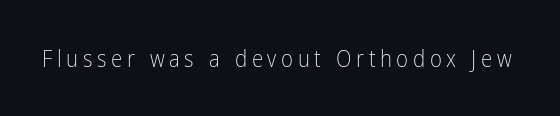
Q: Is the text bold? A: No.
Q: Is the text italic (slanted)? A: No, it is upright.
Q: Is the text underlined? A: No.
Q: Is the spacing between letters normal or unusually wide? A: Unusually wide.
